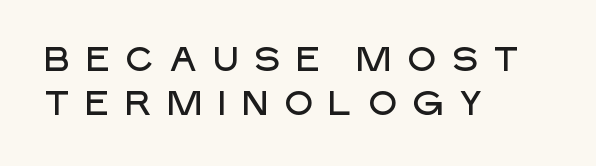
{"serif": "no", "italic": "no", "width": "normal", "stroke_contrast": "low", "x_height": "large", "monospaced": "no", "underline": "no", "align": "left", "line_spacing": "normal", "line_spacing_ratio": 1.3, "letter_spacing": "wide", "letter_spacing_em": 0.39, "glyph_px": 34}
